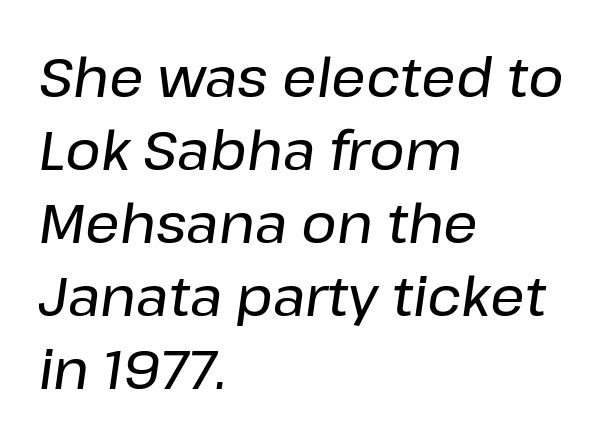
The setting favours the left margin, as ordinary paragraphs usually do. The typography opts for an oblique posture over an upright one. A typesetter would call this proportional, since set widths differ per character. Notice how descenders clear the ascenders below comfortably — that's standard leading. Check under the words: just untouched page.
